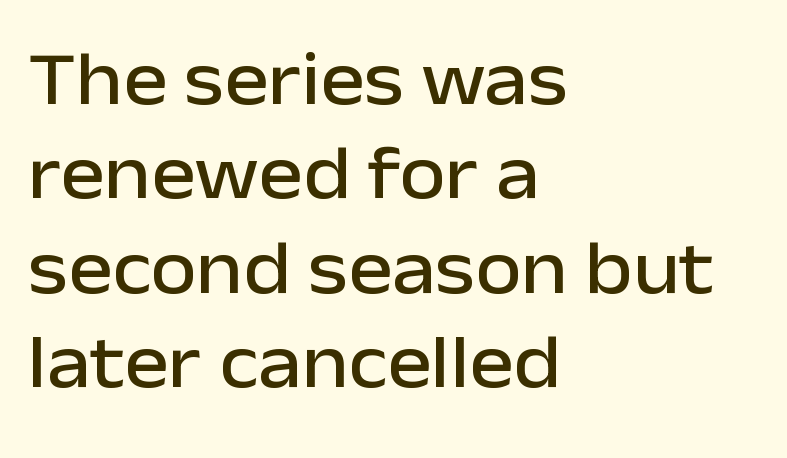
Q: Is the text italic (slanted)? A: No, it is upright.
Q: Is the typeface a serif or a sans-serif typeface? A: Sans-serif.
Q: Is the text underlined? A: No.
Q: How is the paragraph aligned? A: Left-aligned.
Q: Is the spacing between letters normal or unusually wide? A: Normal.
Q: Is the spacing between lines tight, normal or loose? A: Normal.
Q: Width (condensed, normal, or wide)? A: Normal.
Q: Stroke contrast? A: Low.
Q: x-height? A: Medium.
Q: Monospaced? A: No.
